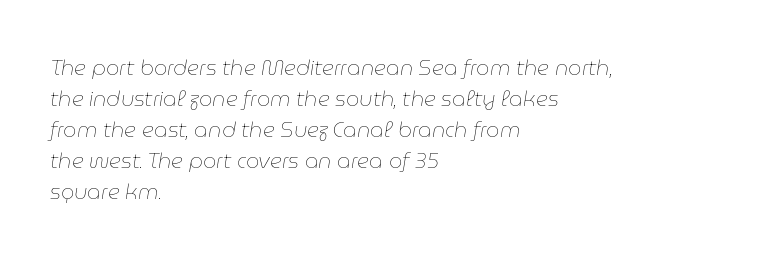
Q: Is the text bold? A: No.
Q: Is the text italic (slanted)? A: Yes, it leans right by about 9 degrees.
Q: Is the text underlined? A: No.
Q: How is the paragraph aligned? A: Left-aligned.
Q: Is the spacing between letters normal or unusually wide? A: Normal.
Q: Is the spacing between lines tight, normal or loose? A: Normal.
